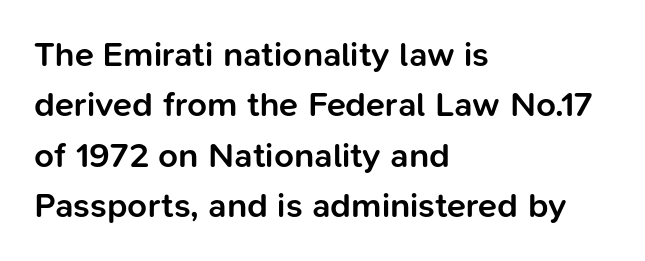
Q: Is the text bold? A: Semi-bold.
Q: Is the text italic (slanted)? A: No, it is upright.
Q: Is the typeface a serif or a sans-serif typeface? A: Sans-serif.
Q: Is the text underlined? A: No.
Q: How is the paragraph aligned? A: Left-aligned.
Q: Is the spacing between letters normal or unusually wide? A: Normal.
Q: Is the spacing between lines tight, normal or loose? A: Normal.
Q: Width (condensed, normal, or wide)? A: Normal.
Q: Stroke contrast? A: Low.
Q: x-height? A: Medium.
Q: Monospaced? A: No.
